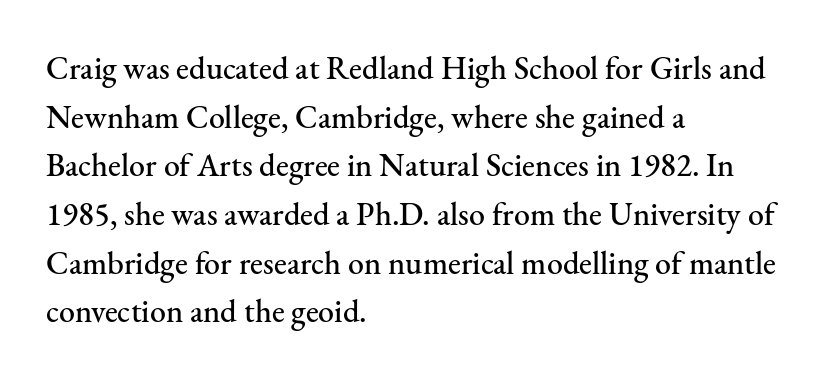
Q: Is the text italic (slanted)? A: No, it is upright.
Q: Is the typeface a serif or a sans-serif typeface? A: Serif.
Q: Is the text underlined? A: No.
Q: How is the paragraph aligned? A: Left-aligned.
Q: Is the spacing between letters normal or unusually wide? A: Normal.
Q: Is the spacing between lines tight, normal or loose? A: Normal.
Q: Width (condensed, normal, or wide)? A: Normal.
Q: Stroke contrast? A: Medium.
Q: x-height? A: Small.
Q: Monospaced? A: No.
